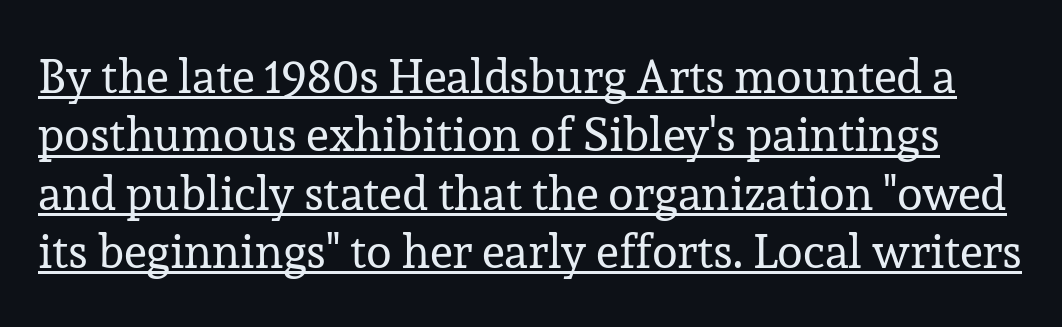
Q: Is the text bold? A: No.
Q: Is the text italic (slanted)? A: No, it is upright.
Q: Is the typeface a serif or a sans-serif typeface? A: Serif.
Q: Is the text underlined? A: Yes.
Q: Is the spacing between letters normal or unusually wide? A: Normal.
Q: Width (condensed, normal, or wide)? A: Normal.
Q: Stroke contrast? A: Low.
Q: x-height? A: Medium.
Q: Monospaced? A: No.
